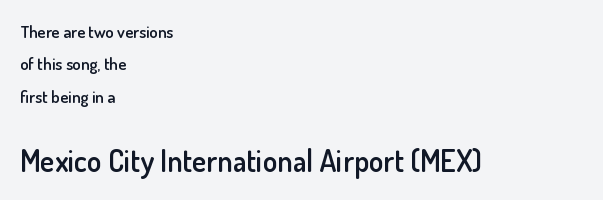
{"serif": "no", "italic": "no", "bold": "semi", "weight": "semibold", "width": "normal", "stroke_contrast": "low", "x_height": "small", "monospaced": "no", "underline": "no", "align": "left", "line_spacing": "loose", "line_spacing_ratio": 1.9, "letter_spacing": "normal", "letter_spacing_em": 0.0, "larger_block": "second", "size_ratio": 1.76, "glyph_px": 30}
